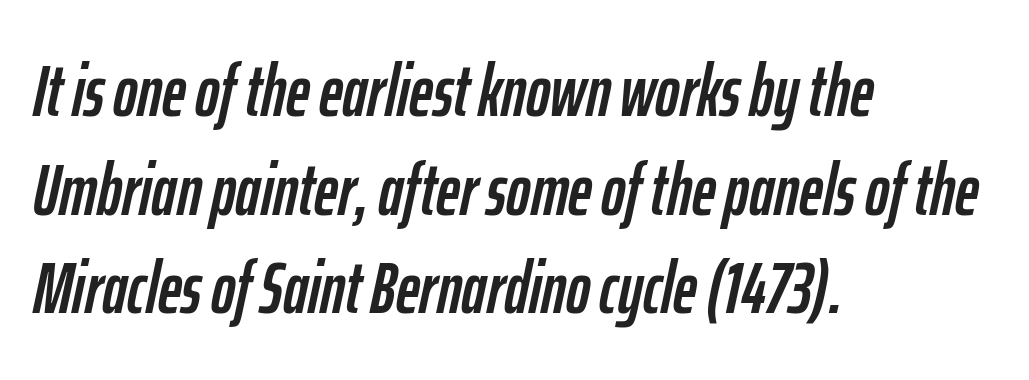
{"italic": "yes", "lean": "right", "slant_degrees": 12, "width": "condensed", "stroke_contrast": "low", "x_height": "medium", "monospaced": "no", "underline": "no", "align": "left", "line_spacing": "normal", "line_spacing_ratio": 1.35, "letter_spacing": "normal", "letter_spacing_em": 0.0, "glyph_px": 73}
